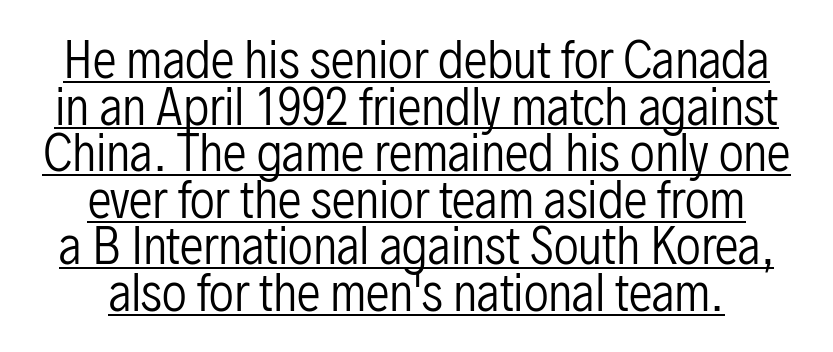
The image shows 48 px regular-weight, condensed sans-serif type, upright; set tight line spacing (0.97x), normal letter spacing, underlined; low stroke contrast and a medium x-height.
